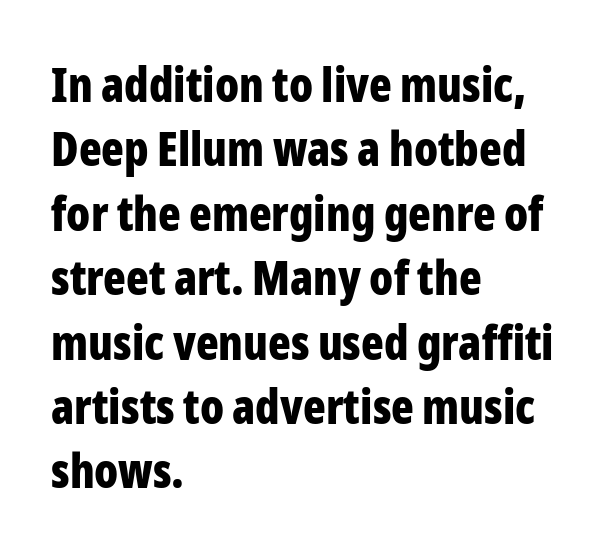
{"serif": "no", "italic": "no", "bold": "yes", "weight": "bold", "width": "condensed", "stroke_contrast": "low", "x_height": "medium", "monospaced": "no", "underline": "no", "align": "left", "line_spacing": "normal", "line_spacing_ratio": 1.37, "letter_spacing": "normal", "letter_spacing_em": 0.0, "glyph_px": 47}
